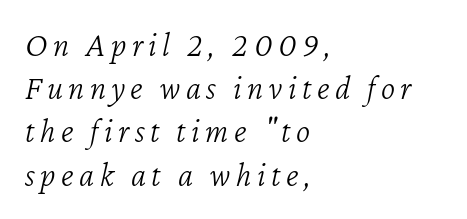
{"italic": "yes", "lean": "right", "slant_degrees": 12, "bold": "no", "weight": "light", "width": "normal", "stroke_contrast": "low", "x_height": "medium", "monospaced": "no", "underline": "no", "align": "left", "line_spacing": "normal", "line_spacing_ratio": 1.27, "glyph_px": 34}
